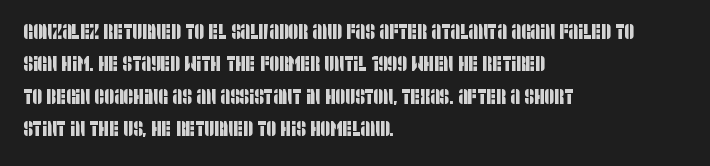
Q: Is the text underlined? A: No.
Q: How is the paragraph aligned? A: Left-aligned.
Q: Is the spacing between letters normal or unusually wide? A: Normal.
Q: Is the spacing between lines tight, normal or loose? A: Normal.
